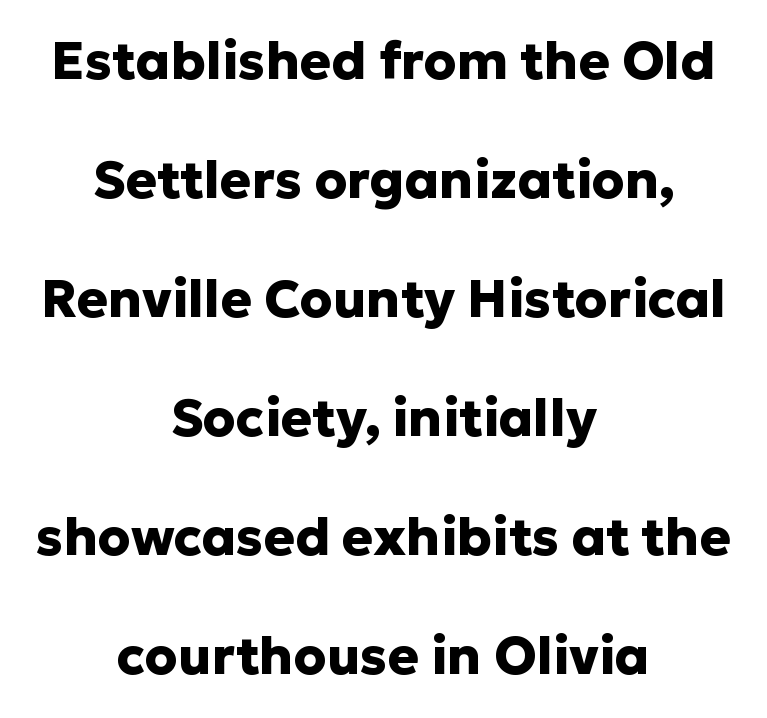
Q: Is the text bold? A: Yes.
Q: Is the text italic (slanted)? A: No, it is upright.
Q: Is the typeface a serif or a sans-serif typeface? A: Sans-serif.
Q: Is the text underlined? A: No.
Q: How is the paragraph aligned? A: Centered.
Q: Is the spacing between letters normal or unusually wide? A: Normal.
Q: Is the spacing between lines tight, normal or loose? A: Loose.
Q: Width (condensed, normal, or wide)? A: Normal.
Q: Stroke contrast? A: Low.
Q: x-height? A: Medium.
Q: Monospaced? A: No.
